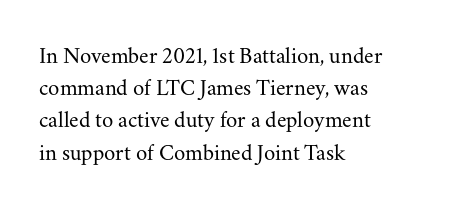
Regarding leading, the lines here are spaced in the standard way. The setting favours the left margin, as ordinary paragraphs usually do. The typeface has the unassuming heft of standard copy or less. The tracking reads as untouched default to a designer's eye. Type without underlining. Vertical strokes here are truly vertical.
